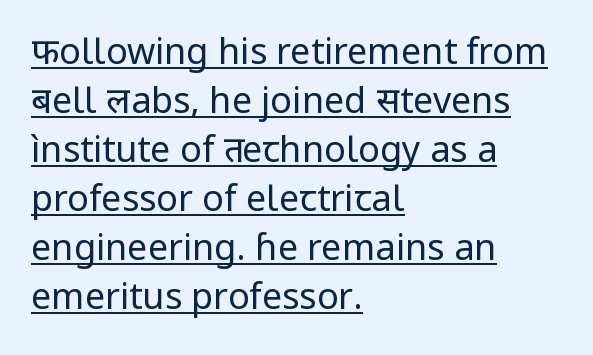
Q: Is the text bold? A: No.
Q: Is the text italic (slanted)? A: No, it is upright.
Q: Is the typeface a serif or a sans-serif typeface? A: Sans-serif.
Q: Is the text underlined? A: Yes.
Q: How is the paragraph aligned? A: Left-aligned.
Q: Is the spacing between letters normal or unusually wide? A: Normal.
Q: Is the spacing between lines tight, normal or loose? A: Normal.
Q: Width (condensed, normal, or wide)? A: Normal.
Q: Stroke contrast? A: Low.
Q: x-height? A: Medium.
Q: Monospaced? A: No.
